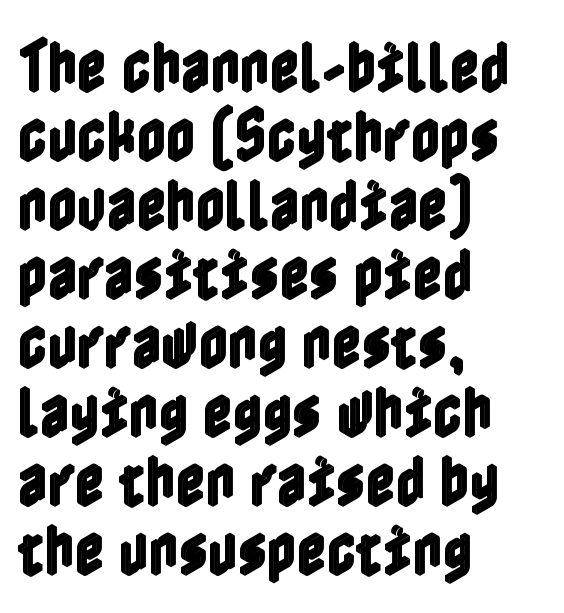
{"italic": "no", "width": "condensed", "x_height": "medium", "underline": "no", "align": "left", "line_spacing_ratio": 1.21, "letter_spacing": "normal", "letter_spacing_em": 0.0, "glyph_px": 57}
